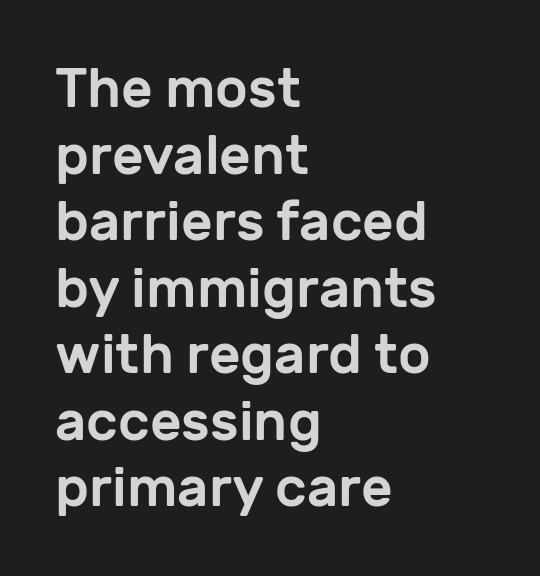
{"serif": "no", "italic": "no", "width": "normal", "stroke_contrast": "low", "x_height": "medium", "monospaced": "no", "underline": "no", "align": "left", "line_spacing_ratio": 1.21, "letter_spacing": "normal", "letter_spacing_em": 0.0, "glyph_px": 55}
